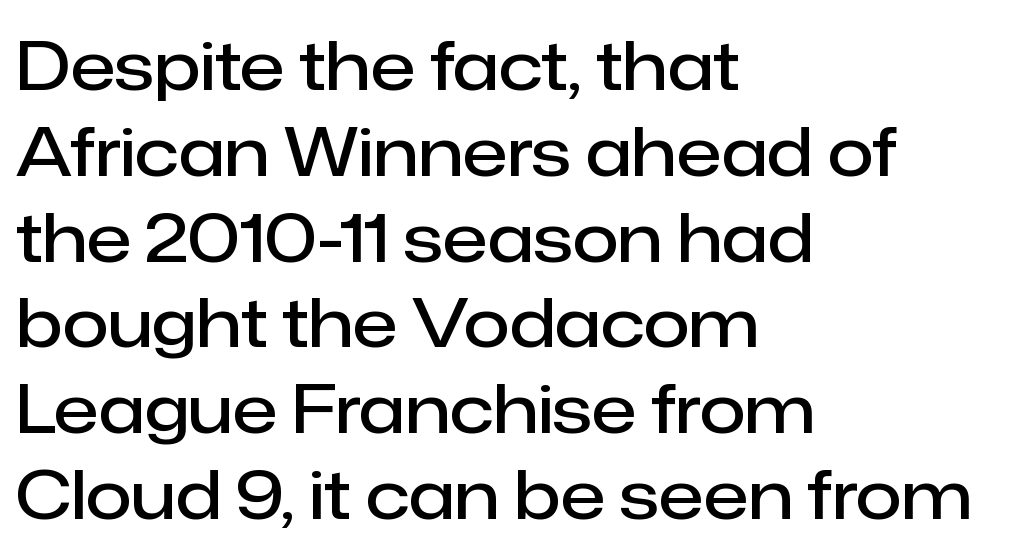
The image shows 67 px semibold sans-serif type, upright; set left-aligned, normal line spacing (1.28x), normal letter spacing, not underlined; low stroke contrast and a medium x-height.
